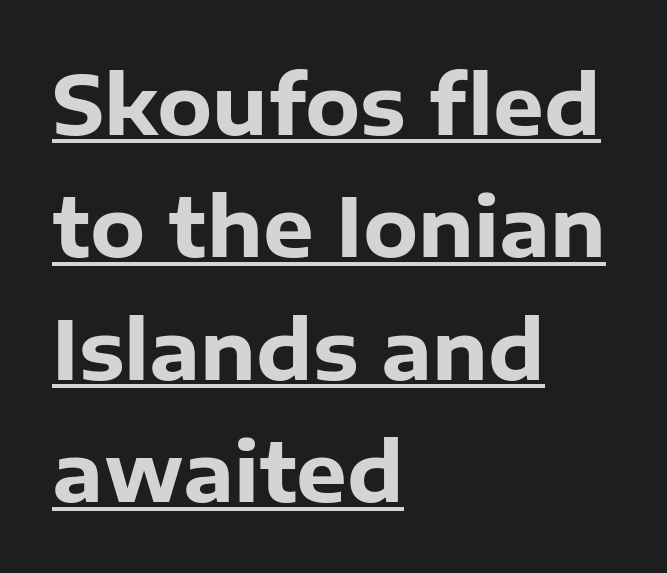
Serifs: no, the terminals of the letterforms are clean. Do the letters lean? They stand straight. This is underlined copy, the kind a proofreader might mark for attention. What weight is shown? A full bold with thick strokes. Each letter keeps its own natural width here, so spacing adapts to shape. In CSS terms this would be text-align: left.
